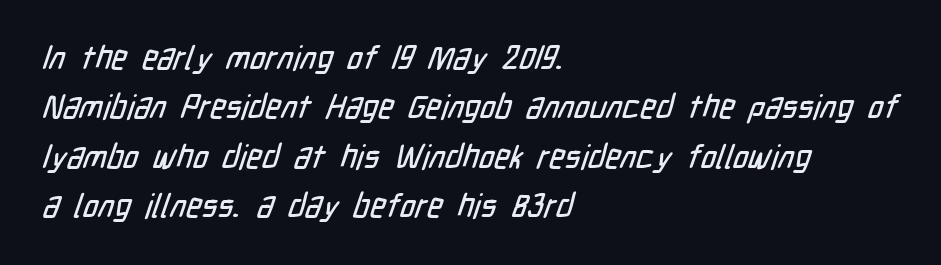
Q: Is the typeface a serif or a sans-serif typeface? A: Sans-serif.
Q: Is the text underlined? A: No.
Q: How is the paragraph aligned? A: Left-aligned.
Q: Is the spacing between letters normal or unusually wide? A: Normal.
Q: Is the spacing between lines tight, normal or loose? A: Normal.
Q: Width (condensed, normal, or wide)? A: Condensed.
Q: Stroke contrast? A: Low.
Q: x-height? A: Medium.
Q: Monospaced? A: No.
